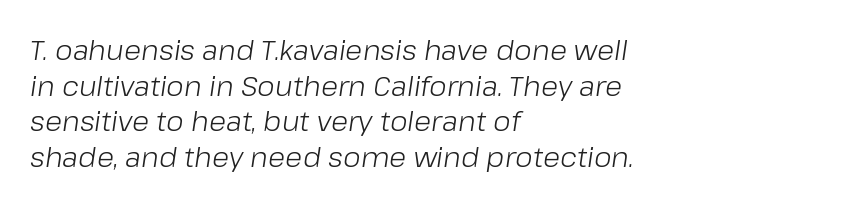
Q: Is the text bold? A: No.
Q: Is the text italic (slanted)? A: Yes, it leans right by about 8 degrees.
Q: Is the text underlined? A: No.
Q: How is the paragraph aligned? A: Left-aligned.
Q: Is the spacing between letters normal or unusually wide? A: Normal.
Q: Is the spacing between lines tight, normal or loose? A: Normal.
Q: Width (condensed, normal, or wide)? A: Normal.
Q: Stroke contrast? A: Low.
Q: x-height? A: Medium.
Q: Monospaced? A: No.
